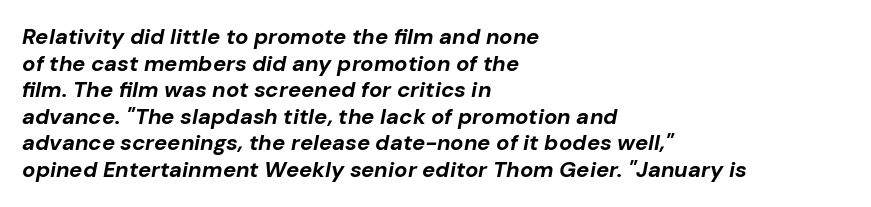
{"italic": "yes", "lean": "right", "slant_degrees": 10, "bold": "yes", "underline": "no", "align": "left", "line_spacing_ratio": 1.21, "letter_spacing": "normal", "letter_spacing_em": 0.0, "glyph_px": 22}
